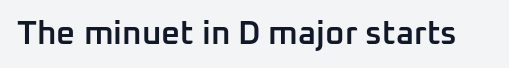
The image shows 33 px semibold sans-serif type, upright; set normal letter spacing, not underlined; low stroke contrast and a medium x-height.
